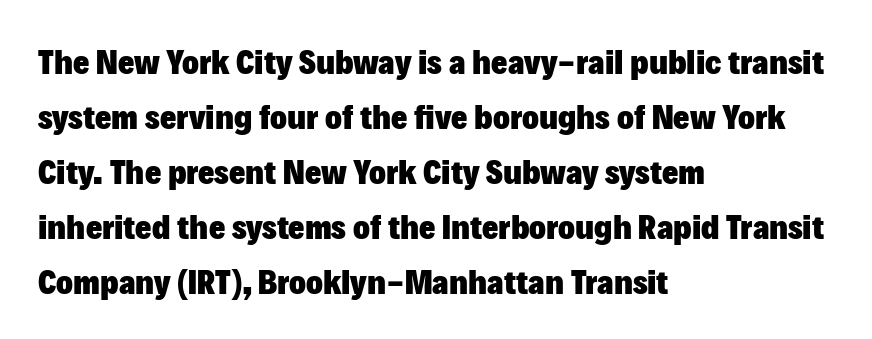
The image shows 35 px heavy sans-serif type, upright; set left-aligned, normal line spacing (1.57x), normal letter spacing, not underlined; low stroke contrast and a medium x-height.
